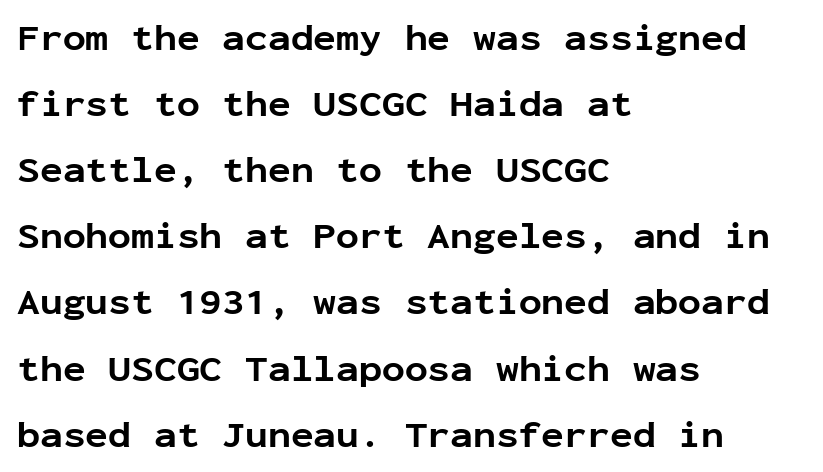
The image shows 38 px bold sans-serif type, upright, monospaced; set left-aligned, line spacing 1.74x, normal letter spacing, not underlined; low stroke contrast and a medium x-height.
